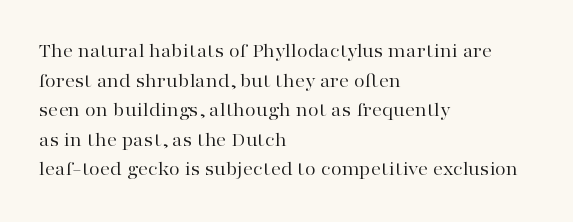
{"italic": "no", "bold": "no", "underline": "no", "align": "left", "line_spacing": "normal", "line_spacing_ratio": 1.48, "letter_spacing": "normal", "letter_spacing_em": 0.0, "glyph_px": 20}
